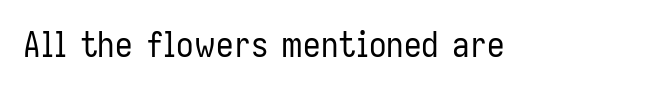
Vertical strokes here are truly vertical. Each letter keeps its own natural width here, so spacing adapts to shape. Tracking here is standard; glyphs follow each other at the usual distance. These lines are composed in type without serifs.
